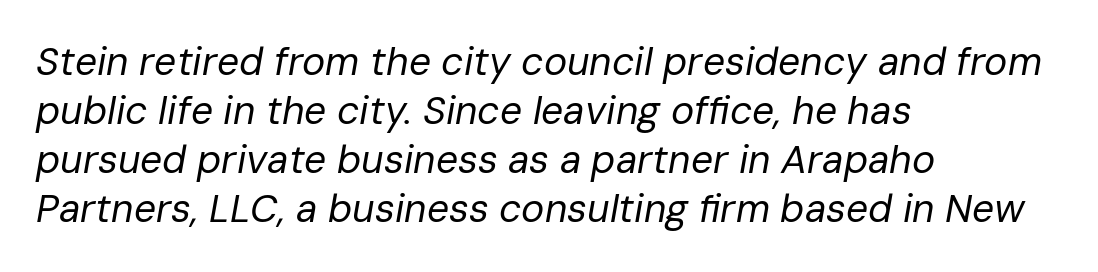
{"italic": "yes", "lean": "right", "slant_degrees": 10, "bold": "no", "weight": "regular", "width": "normal", "stroke_contrast": "low", "x_height": "medium", "monospaced": "no", "underline": "no", "align": "left", "line_spacing": "normal", "line_spacing_ratio": 1.26, "letter_spacing": "normal", "letter_spacing_em": 0.0, "glyph_px": 39}
